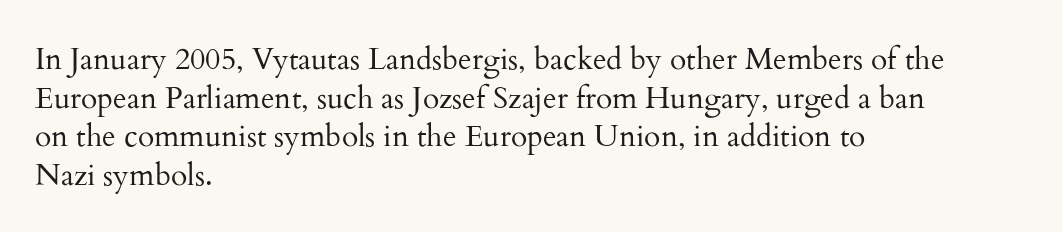
{"serif": "yes", "italic": "no", "bold": "no", "weight": "regular", "width": "normal", "stroke_contrast": "medium", "x_height": "small", "monospaced": "no", "underline": "no", "align": "left", "line_spacing": "normal", "line_spacing_ratio": 1.29, "letter_spacing": "normal", "letter_spacing_em": 0.0, "glyph_px": 30}
